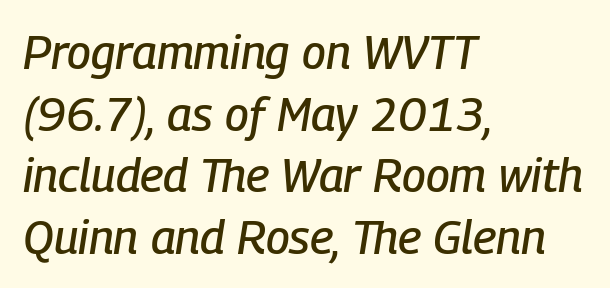
A clean baseline with only descenders dipping below it. Proportional: the letters do not fall into vertical columns. Characters are canted at an angle relative to the baseline's perpendicular. Regular leading. Line beginnings align vertically; line endings do not.
